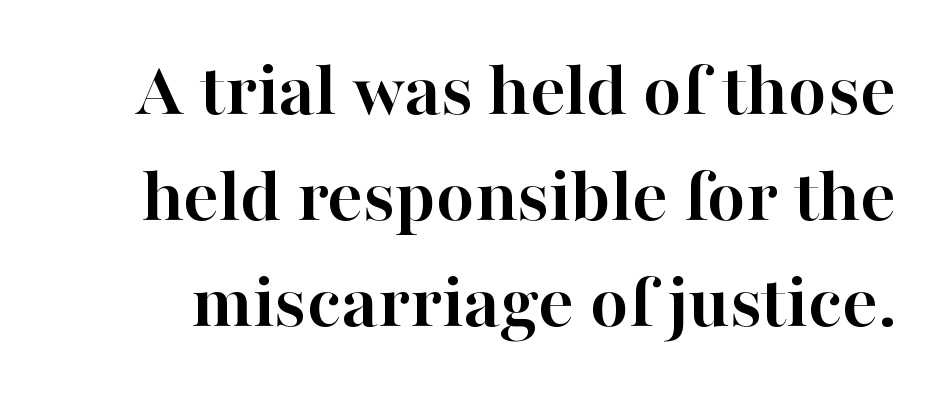
I'd call this a serif setting — the letters wear small feet. Notice how descenders clear the ascenders below comfortably — that's standard leading. Note the varied advance widths — an 'i' is clearly narrower than an 'm'. Quick note: underline off.
